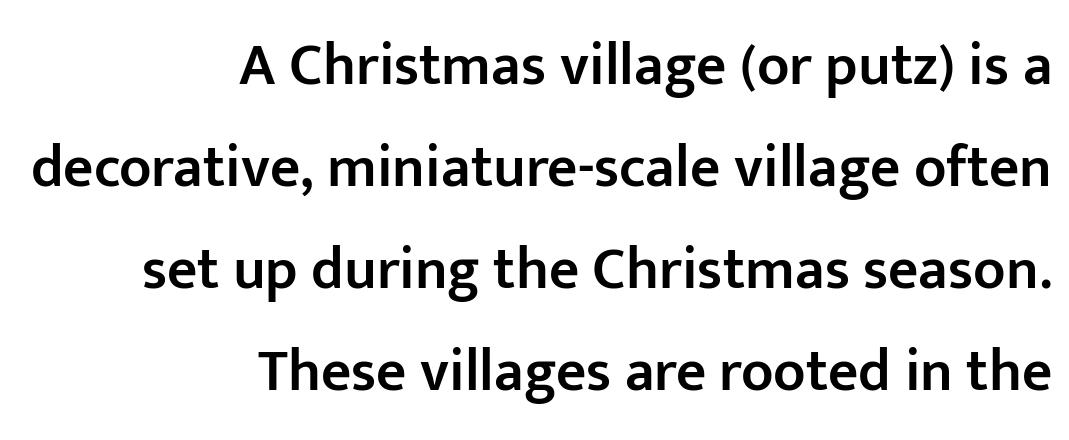
{"serif": "no", "italic": "no", "bold": "semi", "weight": "semibold", "width": "normal", "stroke_contrast": "low", "x_height": "medium", "monospaced": "no", "underline": "no", "align": "right", "line_spacing_ratio": 1.73, "letter_spacing": "normal", "letter_spacing_em": 0.0, "glyph_px": 59}
